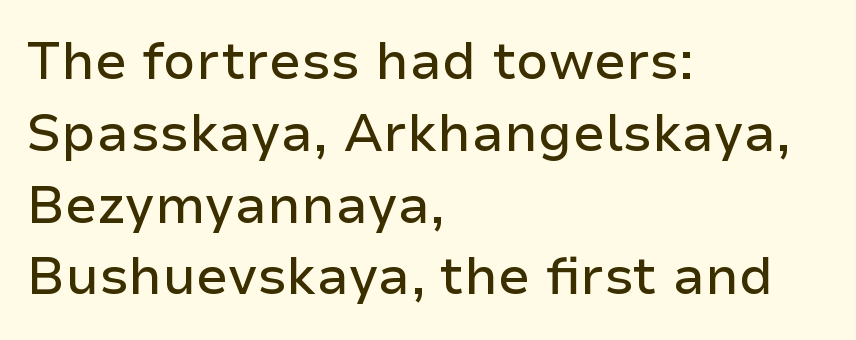
{"serif": "no", "italic": "no", "width": "normal", "stroke_contrast": "low", "x_height": "medium", "monospaced": "no", "underline": "no", "align": "left", "line_spacing": "normal", "line_spacing_ratio": 1.38, "letter_spacing": "normal", "letter_spacing_em": 0.0, "glyph_px": 52}
